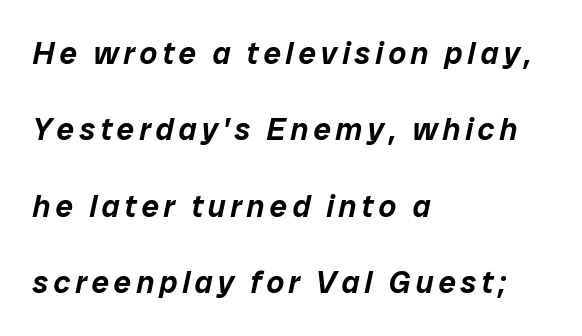
The image shows 31 px text type, italic (leaning right); set left-aligned, loose line spacing (2.46x), not underlined; low stroke contrast and a medium x-height.
